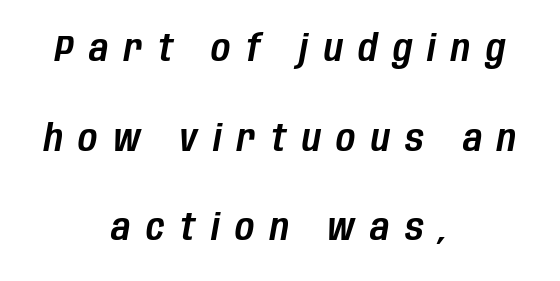
The image shows 37 px condensed type, italic (leaning right); set centered, loose line spacing (2.42x), unusually wide letter spacing (+0.42 em), not underlined; low stroke contrast and a large x-height.
